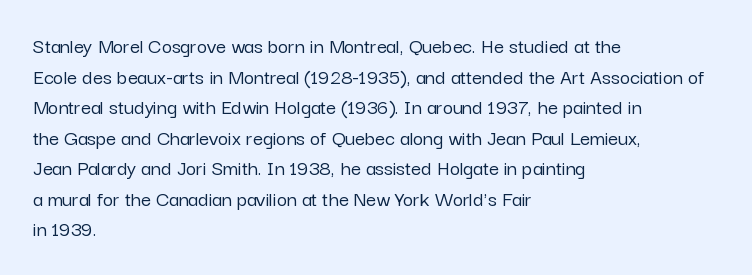
{"italic": "no", "underline": "no", "align": "left", "line_spacing": "normal", "line_spacing_ratio": 1.39, "letter_spacing": "normal", "letter_spacing_em": 0.0, "glyph_px": 22}
